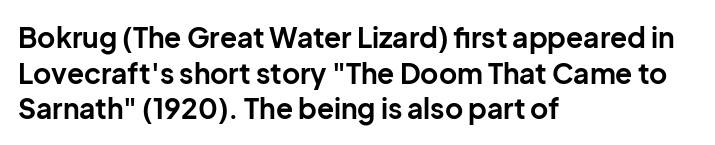
{"serif": "no", "italic": "no", "bold": "yes", "weight": "bold", "width": "normal", "stroke_contrast": "low", "x_height": "medium", "monospaced": "no", "underline": "no", "align": "left", "line_spacing": "normal", "line_spacing_ratio": 1.27, "letter_spacing": "normal", "letter_spacing_em": 0.0, "glyph_px": 28}
